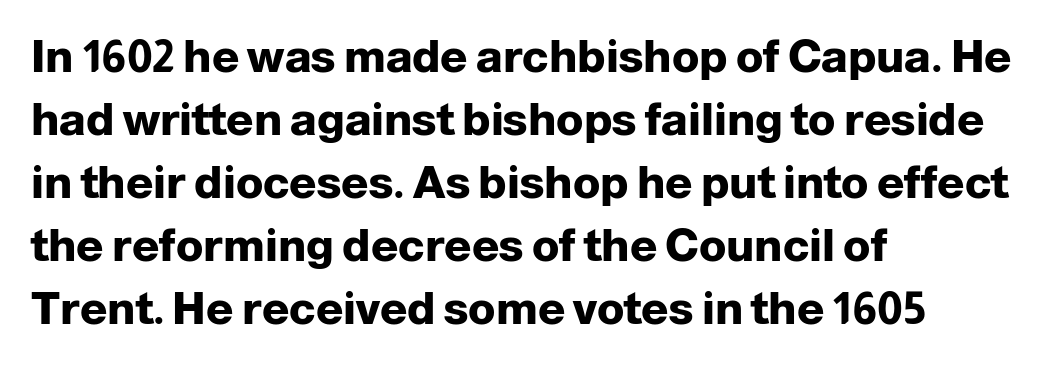
Do the characters align in a grid? No, the font is proportional. A bare baseline throughout the passage. The vertical gap from one line to the next is medium. Does the weight exceed regular? Yes, all the way to bold. Notice how the stems are strictly vertical — no italics here. In terms of letterform style, serifs are entirely absent.
